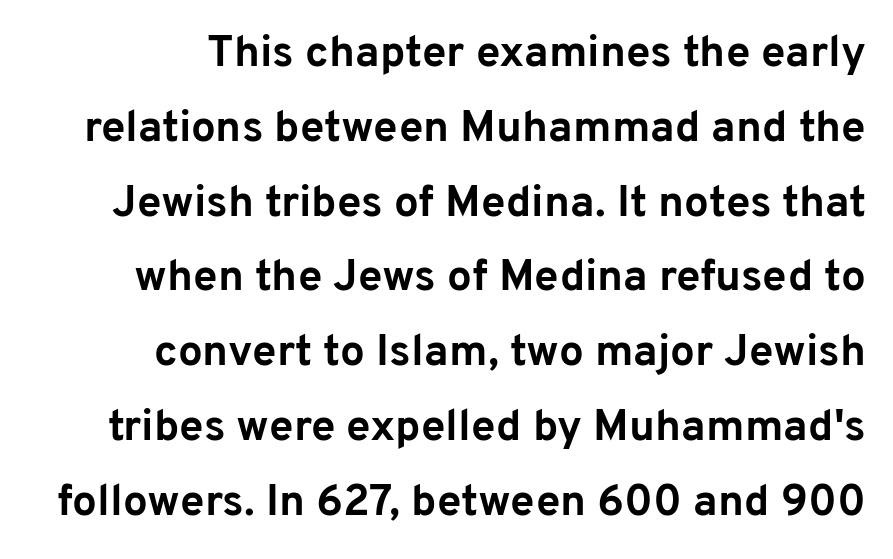
In terms of posture, this sample is upright. The space directly below the letters is spotless. Does extra space separate the letters? No, they use regular spacing. Varying glyph widths throughout — classic text-font behaviour. The sample has been set heavy, in full bold. What's the leading like? Ordinary, nothing unusual.
